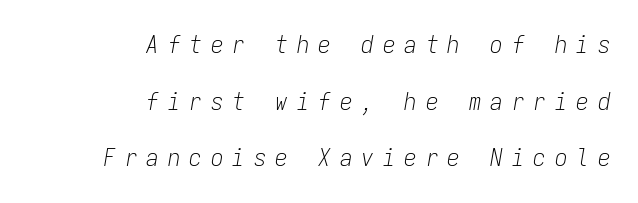
A bare baseline throughout the passage. The tracking reads as deliberately expanded to a designer's eye. The text block is weighted toward the right margin, trailing off unevenly leftward. These lines stand farther apart than default settings would place them. Summary of weight: not heavy and not bold.
